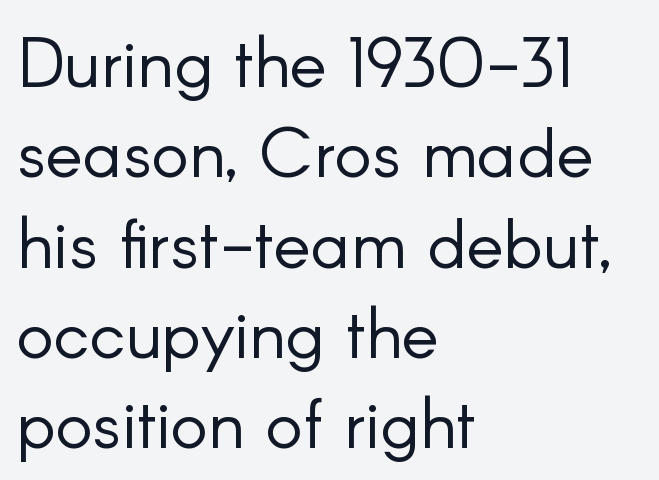
The image shows 70 px light sans-serif type, upright; set left-aligned, normal line spacing (1.29x), normal letter spacing, not underlined; low stroke contrast and a small x-height.
